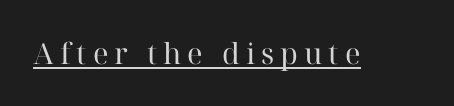
{"serif": "yes", "italic": "no", "bold": "no", "weight": "regular", "width": "normal", "stroke_contrast": "high", "x_height": "medium", "monospaced": "no", "underline": "yes", "letter_spacing": "wide", "letter_spacing_em": 0.21, "glyph_px": 29}
